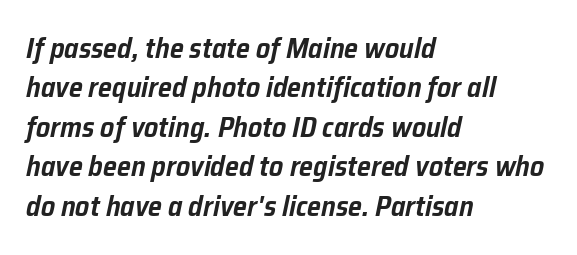
{"italic": "yes", "lean": "right", "slant_degrees": 12, "width": "normal", "stroke_contrast": "low", "x_height": "medium", "monospaced": "no", "underline": "no", "align": "left", "line_spacing": "normal", "line_spacing_ratio": 1.41, "letter_spacing": "normal", "letter_spacing_em": 0.0, "glyph_px": 28}
